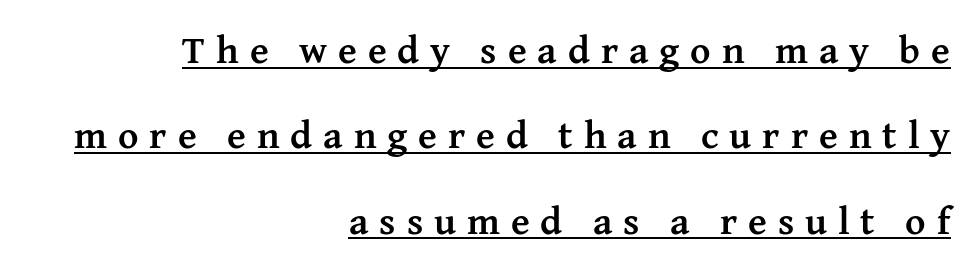
Widely set lines give the paragraph a tall, airy silhouette. This is the regular roman posture of the typeface. These lines have a slow, spaced-out rhythm from letter to letter. The compositor pushed each line to the right boundary.
